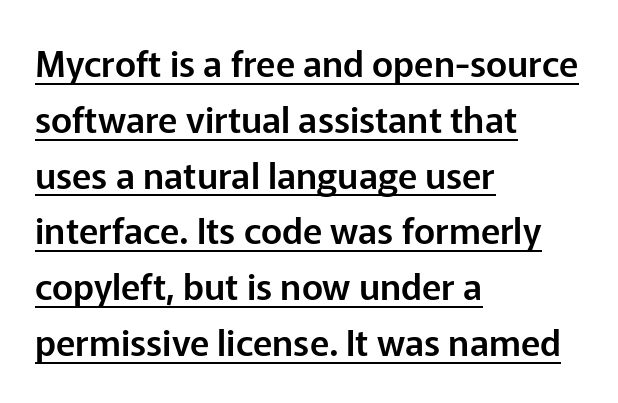
The image shows 36 px sans-serif type, upright; set left-aligned, normal line spacing (1.55x), normal letter spacing, underlined; low stroke contrast and a medium x-height.
